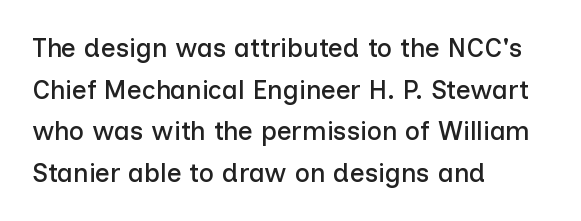
The image shows 26 px text type, upright; set left-aligned, normal line spacing (1.6x), normal letter spacing, not underlined.
